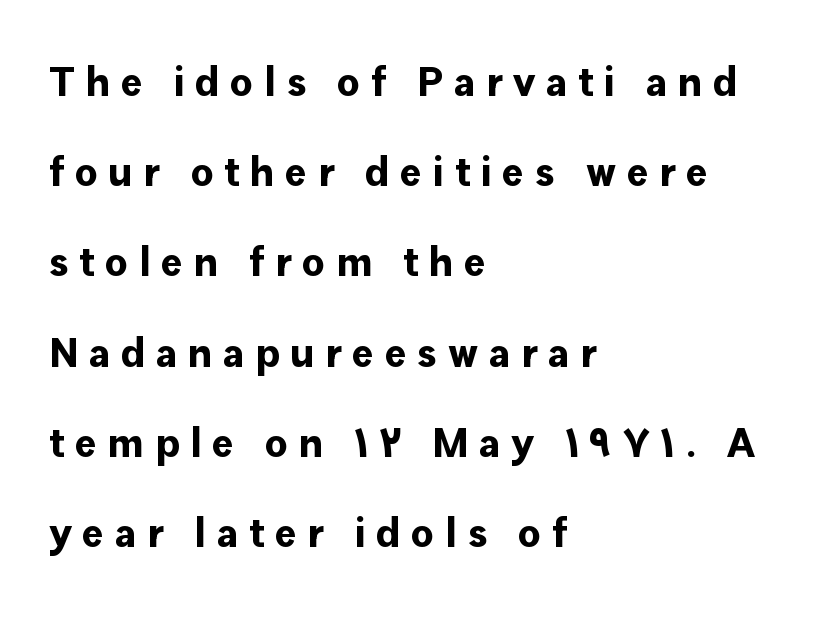
Q: Is the text bold? A: Yes.
Q: Is the text italic (slanted)? A: No, it is upright.
Q: Is the typeface a serif or a sans-serif typeface? A: Sans-serif.
Q: Is the text underlined? A: No.
Q: How is the paragraph aligned? A: Left-aligned.
Q: Is the spacing between letters normal or unusually wide? A: Unusually wide.
Q: Is the spacing between lines tight, normal or loose? A: Loose.
Q: Width (condensed, normal, or wide)? A: Normal.
Q: Stroke contrast? A: Low.
Q: x-height? A: Medium.
Q: Monospaced? A: No.
